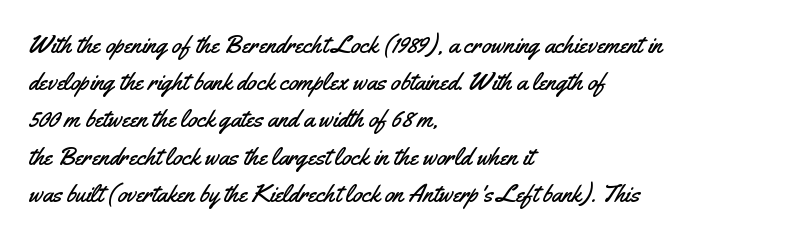
Q: Is the text italic (slanted)? A: Yes.
Q: Is the text underlined? A: No.
Q: How is the paragraph aligned? A: Left-aligned.
Q: Is the spacing between letters normal or unusually wide? A: Normal.
Q: Is the spacing between lines tight, normal or loose? A: Normal.
